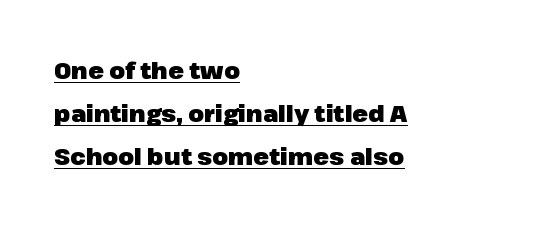
{"italic": "no", "bold": "yes", "underline": "yes", "align": "left", "line_spacing_ratio": 1.86, "letter_spacing": "normal", "letter_spacing_em": 0.0, "glyph_px": 23}
